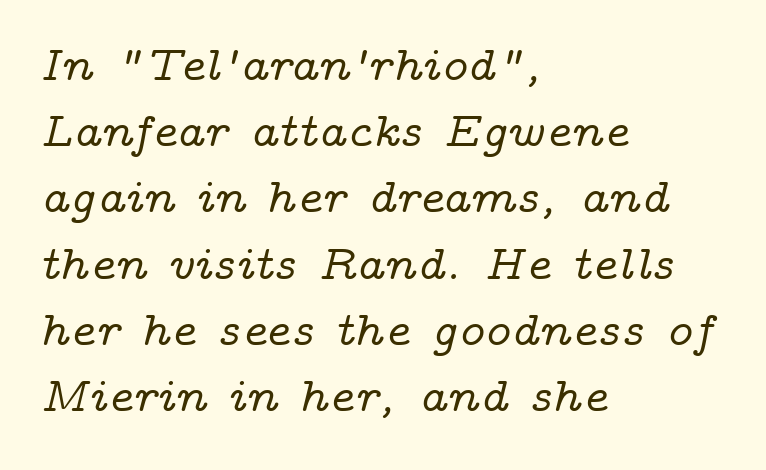
The image shows 48 px wide serif type, italic (leaning right); set left-aligned, normal line spacing (1.38x), normal letter spacing, not underlined; low stroke contrast and a medium x-height.
